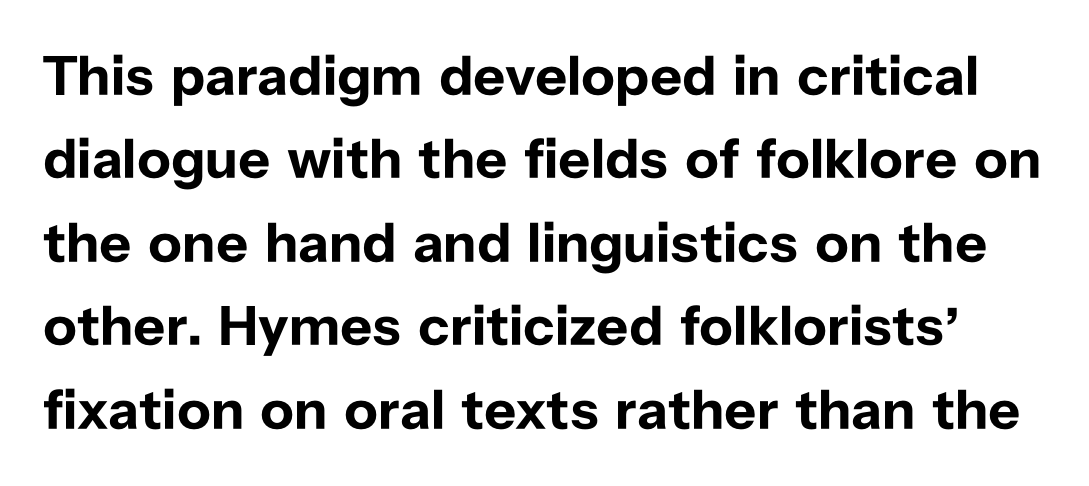
Q: Is the text bold? A: Yes.
Q: Is the text italic (slanted)? A: No, it is upright.
Q: Is the typeface a serif or a sans-serif typeface? A: Sans-serif.
Q: Is the text underlined? A: No.
Q: Is the spacing between letters normal or unusually wide? A: Normal.
Q: Is the spacing between lines tight, normal or loose? A: Normal.
Q: Width (condensed, normal, or wide)? A: Normal.
Q: Stroke contrast? A: Low.
Q: x-height? A: Medium.
Q: Monospaced? A: No.
